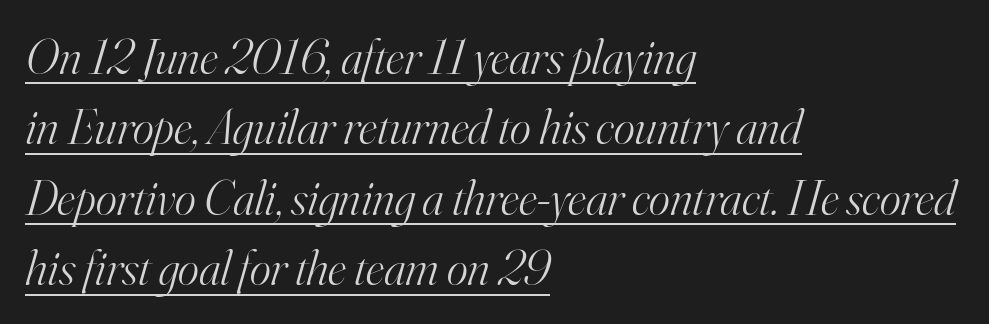
{"serif": "yes", "italic": "yes", "lean": "right", "slant_degrees": 16, "bold": "no", "weight": "light", "width": "normal", "stroke_contrast": "high", "x_height": "small", "monospaced": "no", "underline": "yes", "align": "left", "line_spacing": "normal", "line_spacing_ratio": 1.41, "letter_spacing": "normal", "letter_spacing_em": 0.0, "glyph_px": 50}
